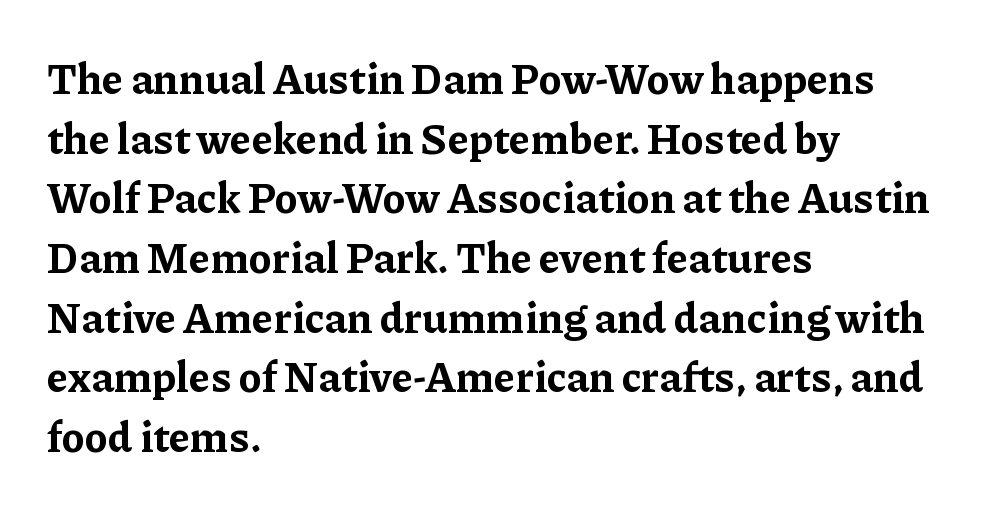
{"serif": "yes", "italic": "no", "bold": "yes", "weight": "bold", "width": "normal", "stroke_contrast": "low", "x_height": "medium", "monospaced": "no", "underline": "no", "align": "left", "line_spacing": "normal", "line_spacing_ratio": 1.42, "letter_spacing": "normal", "letter_spacing_em": 0.0, "glyph_px": 42}
